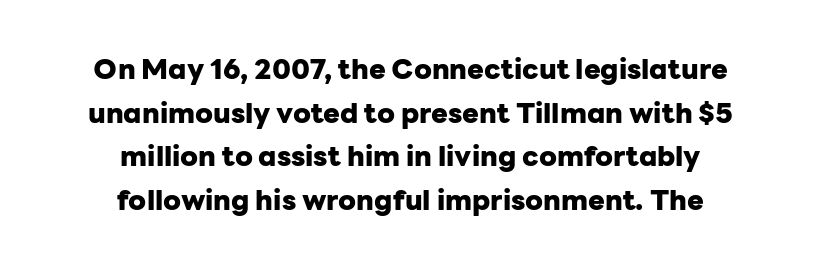
Rendered with straight, roman letterforms. The line texture is even and compact thanks to regular tracking. What's the leading like? Ordinary, nothing unusual. Quick note: underline off. The face used here is proportionally spaced, like ordinary book or web type. Students, this is bold: see how much ink each stroke carries.
